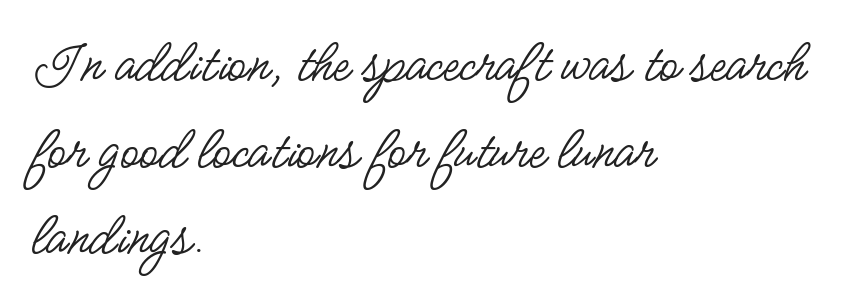
Q: Is the text bold? A: No.
Q: Is the text italic (slanted)? A: Yes.
Q: Is the typeface a serif or a sans-serif typeface? A: Sans-serif.
Q: Is the text underlined? A: No.
Q: How is the paragraph aligned? A: Left-aligned.
Q: Is the spacing between letters normal or unusually wide? A: Normal.
Q: Is the spacing between lines tight, normal or loose? A: Normal.
Q: Width (condensed, normal, or wide)? A: Condensed.
Q: Stroke contrast? A: Low.
Q: x-height? A: Small.
Q: Monospaced? A: No.
